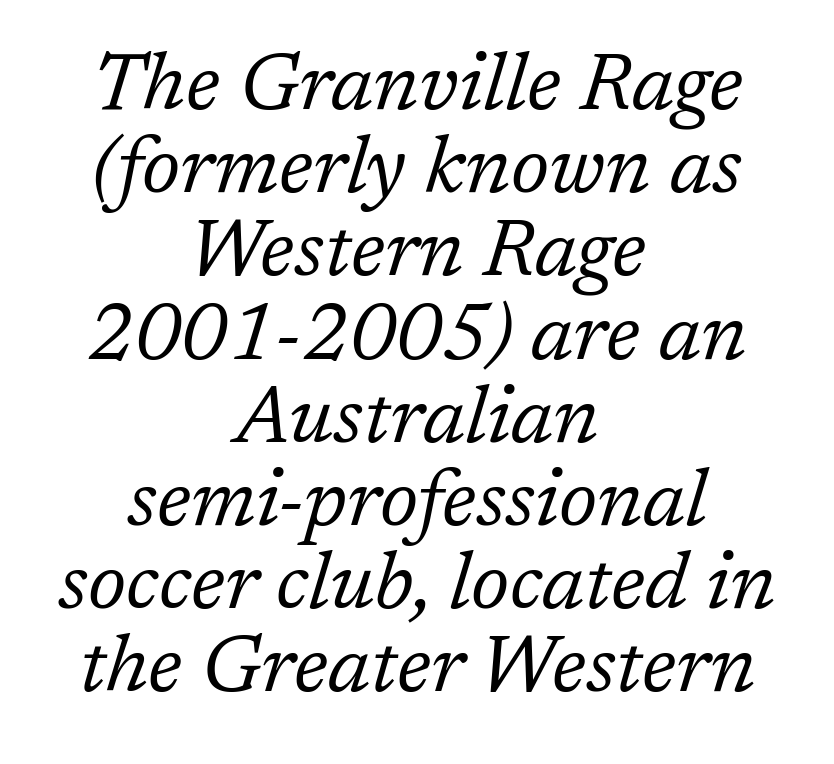
Quick note: italic. Layout note: lines centered. Is this a sans? No — the strokes have serifs. On a weight scale, this lands at 450 or below.
